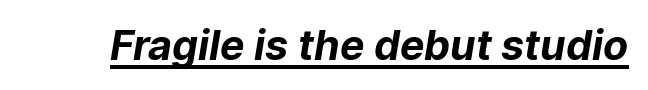
The image shows 41 px bold sans-serif type; set normal letter spacing, underlined; low stroke contrast and a medium x-height.
